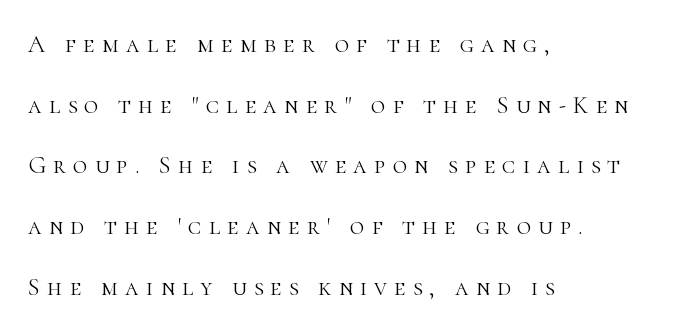
Q: Is the text bold? A: No.
Q: Is the text italic (slanted)? A: No, it is upright.
Q: Is the text underlined? A: No.
Q: How is the paragraph aligned? A: Left-aligned.
Q: Is the spacing between letters normal or unusually wide? A: Unusually wide.
Q: Is the spacing between lines tight, normal or loose? A: Loose.
